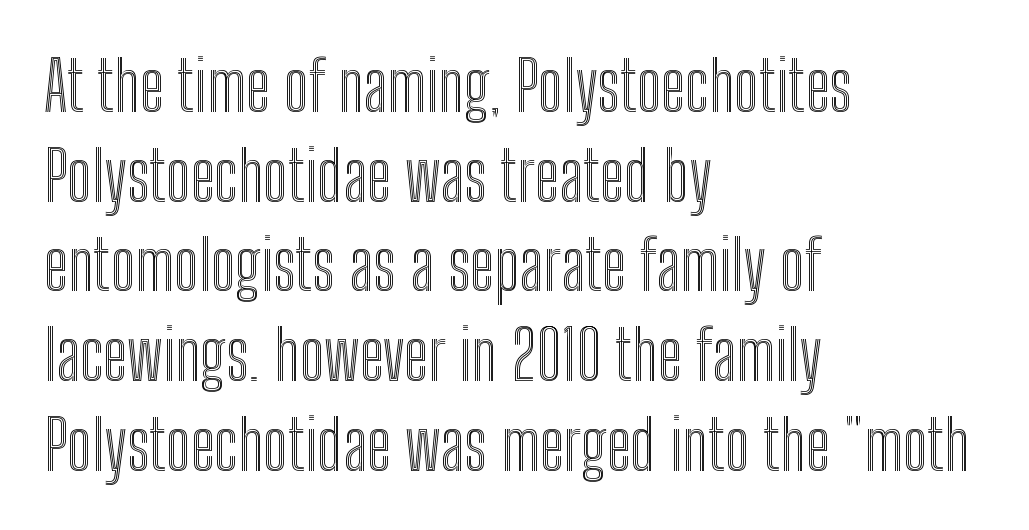
Compared with typical paragraphs, the rows here are spaced about the same. Between one letter and the next there's only the usual sliver of space. Characters remain perfectly vertical along every line. The passage is arranged the way most books set body copy — flush left. Underline: absent. Note the varied advance widths — an 'i' is clearly narrower than an 'm'.
